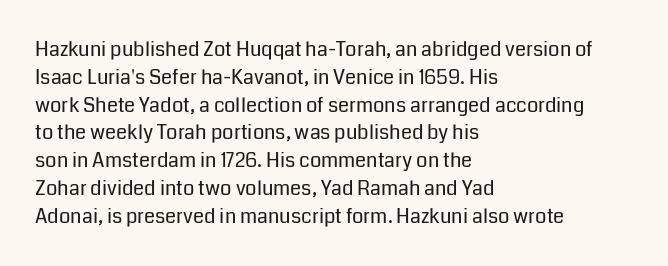
The image shows 20 px text type, upright; set left-aligned, normal line spacing (1.39x), normal letter spacing, not underlined.
